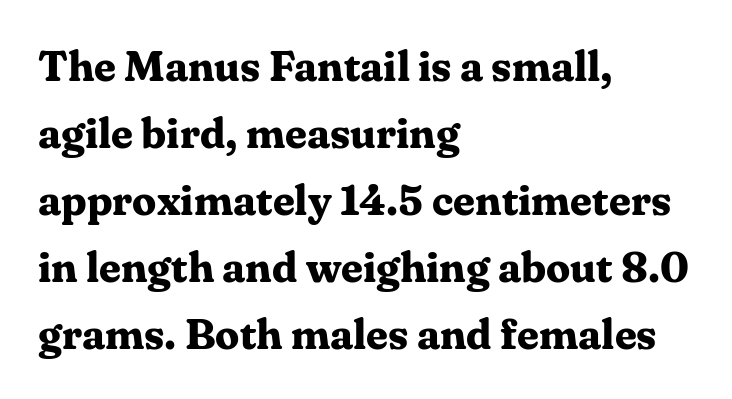
Q: Is the text bold? A: Yes.
Q: Is the text italic (slanted)? A: No, it is upright.
Q: Is the typeface a serif or a sans-serif typeface? A: Serif.
Q: Is the text underlined? A: No.
Q: How is the paragraph aligned? A: Left-aligned.
Q: Is the spacing between letters normal or unusually wide? A: Normal.
Q: Is the spacing between lines tight, normal or loose? A: Normal.
Q: Width (condensed, normal, or wide)? A: Normal.
Q: Stroke contrast? A: Medium.
Q: x-height? A: Medium.
Q: Monospaced? A: No.
